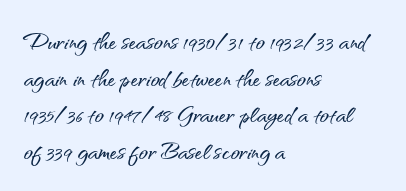
Q: Is the text italic (slanted)? A: Yes.
Q: Is the typeface a serif or a sans-serif typeface? A: Sans-serif.
Q: Is the text underlined? A: No.
Q: How is the paragraph aligned? A: Left-aligned.
Q: Is the spacing between letters normal or unusually wide? A: Normal.
Q: Width (condensed, normal, or wide)? A: Normal.
Q: Stroke contrast? A: Medium.
Q: x-height? A: Small.
Q: Monospaced? A: No.
